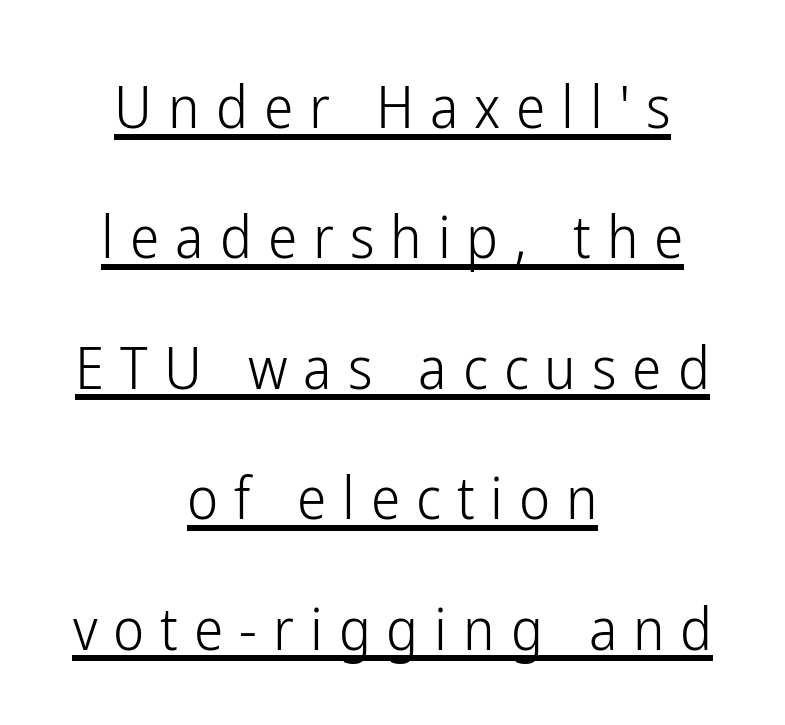
Q: Is the text bold? A: No.
Q: Is the text italic (slanted)? A: No, it is upright.
Q: Is the typeface a serif or a sans-serif typeface? A: Sans-serif.
Q: Is the text underlined? A: Yes.
Q: How is the paragraph aligned? A: Centered.
Q: Is the spacing between letters normal or unusually wide? A: Unusually wide.
Q: Is the spacing between lines tight, normal or loose? A: Loose.
Q: Width (condensed, normal, or wide)? A: Condensed.
Q: Stroke contrast? A: Low.
Q: x-height? A: Medium.
Q: Monospaced? A: No.
